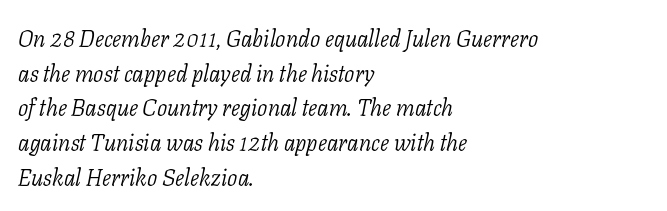
Every row of glyphs begins at an identical x-position on the left. Interline gaps are of average width in this sample. Glance below the letters and you will spot only blank space. The passage shown is not bold in any degree.
